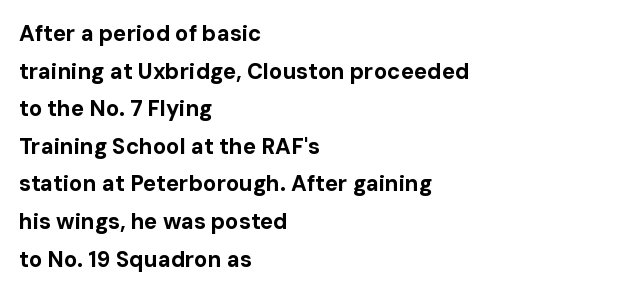
The image shows 22 px bold type, upright; set left-aligned, line spacing 1.71x, normal letter spacing, not underlined.
